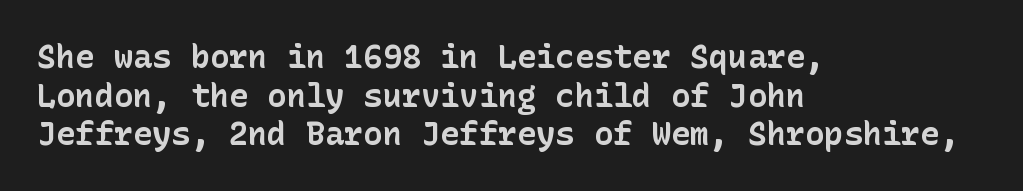
The image shows 32 px bold sans-serif type, upright; set left-aligned, line spacing 1.21x, normal letter spacing, not underlined; low stroke contrast and a medium x-height.
